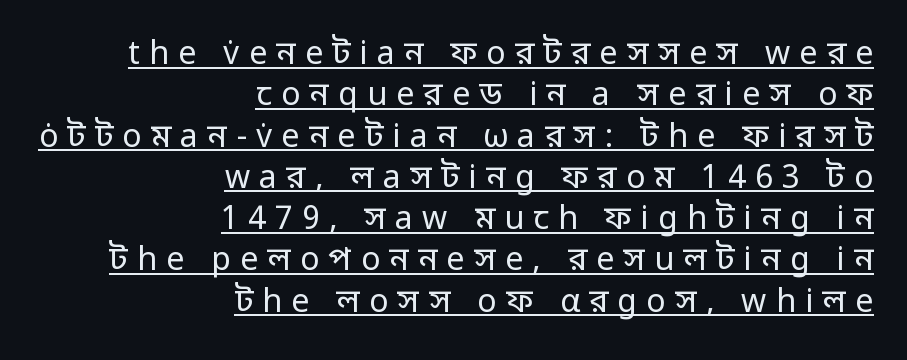
{"serif": "no", "italic": "no", "bold": "no", "weight": "regular", "width": "normal", "stroke_contrast": "low", "x_height": "medium", "monospaced": "no", "underline": "yes", "align": "right", "line_spacing": "normal", "line_spacing_ratio": 1.29, "letter_spacing": "wide", "letter_spacing_em": 0.29, "glyph_px": 32}
